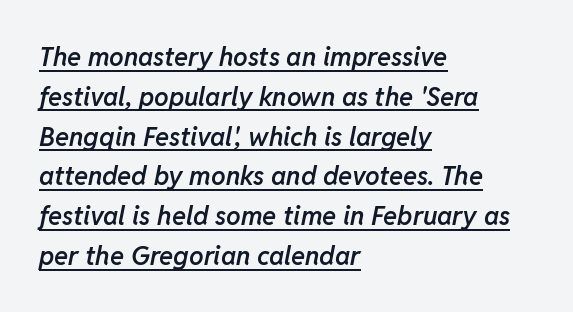
{"italic": "yes", "lean": "right", "slant_degrees": 11, "bold": "semi", "underline": "yes", "align": "left", "line_spacing": "normal", "line_spacing_ratio": 1.53, "letter_spacing": "normal", "letter_spacing_em": 0.0, "glyph_px": 26}
